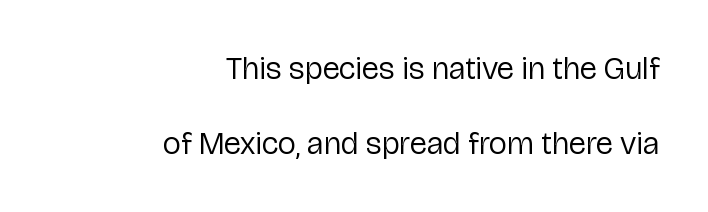
{"serif": "no", "italic": "no", "bold": "no", "weight": "regular", "width": "normal", "stroke_contrast": "low", "x_height": "medium", "monospaced": "no", "underline": "no", "align": "right", "line_spacing": "loose", "line_spacing_ratio": 2.34, "letter_spacing": "normal", "letter_spacing_em": 0.0, "glyph_px": 32}
